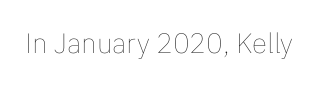
The font sits on the lighter half of the weight spectrum, regular included. The letters sit at their default tracking, neither squeezed nor spread. Think of a printed novel: that variable character pitch is what you see here. The string is rendered with underlining switched off.
